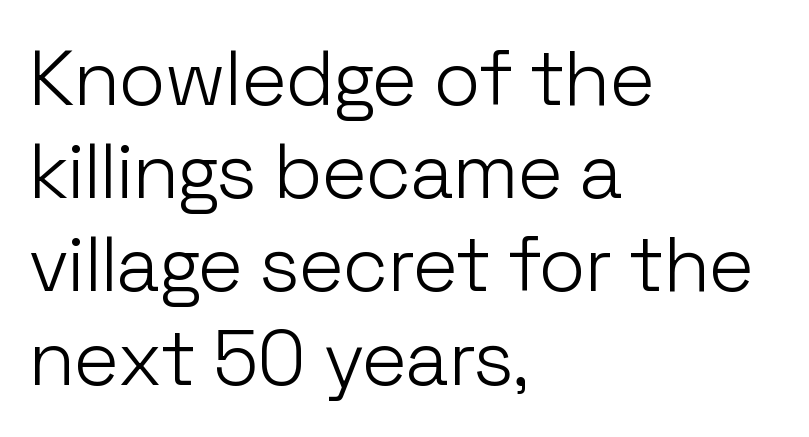
Italic: no, the glyphs are upright roman. A sans-serif font was chosen for this passage. Each word holds together tightly as a unit, with standard inter-letter gaps. The letters advance in unequal steps, a hallmark of proportional type. The space directly below the letters is spotless. Stems here are at most as thick as an everyday book face.
